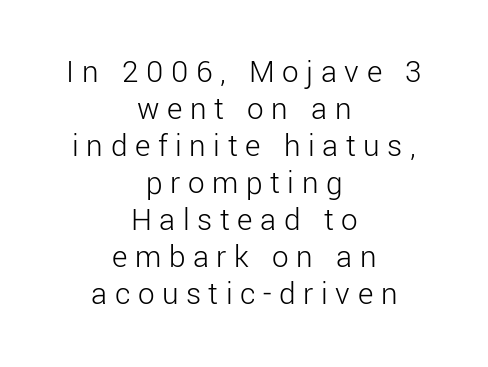
{"serif": "no", "italic": "no", "bold": "no", "weight": "light", "width": "normal", "stroke_contrast": "low", "x_height": "medium", "monospaced": "no", "underline": "no", "align": "center", "line_spacing": "tight", "line_spacing_ratio": 1.12, "letter_spacing": "wide", "letter_spacing_em": 0.23, "glyph_px": 33}
